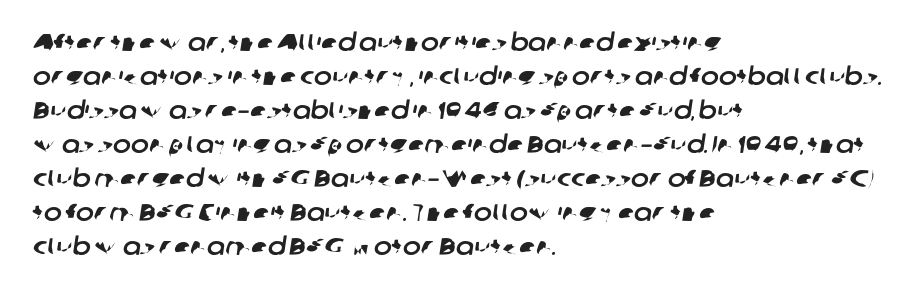
The image shows 24 px text type; set left-aligned, normal line spacing (1.42x), normal letter spacing, not underlined.
